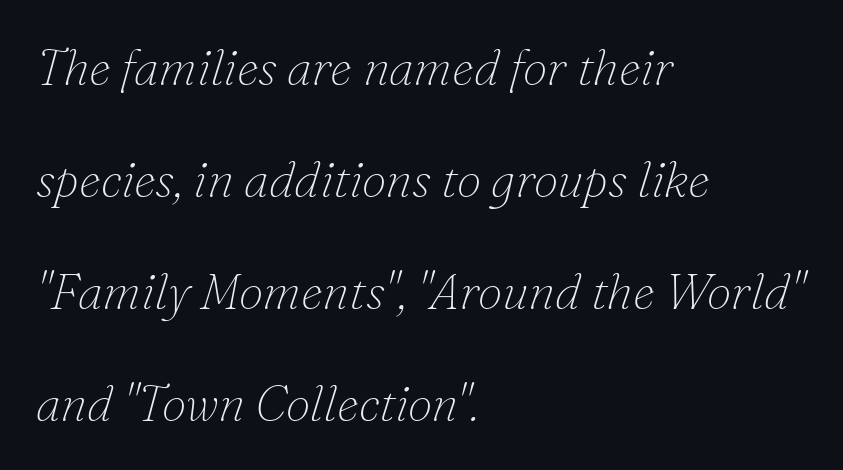
Q: Is the text bold? A: No.
Q: Is the text italic (slanted)? A: Yes, it leans right by about 16 degrees.
Q: Is the typeface a serif or a sans-serif typeface? A: Serif.
Q: Is the text underlined? A: No.
Q: How is the paragraph aligned? A: Left-aligned.
Q: Is the spacing between letters normal or unusually wide? A: Normal.
Q: Is the spacing between lines tight, normal or loose? A: Loose.
Q: Width (condensed, normal, or wide)? A: Normal.
Q: Stroke contrast? A: Low.
Q: x-height? A: Small.
Q: Monospaced? A: No.
